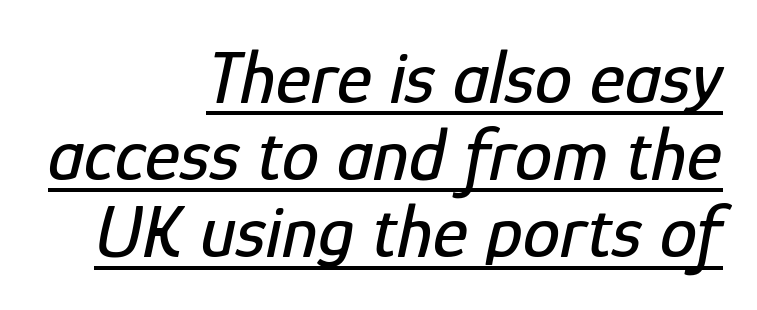
The image shows 75 px condensed type, italic (leaning right); set right-aligned, tight line spacing (1.03x), normal letter spacing, underlined; low stroke contrast and a medium x-height.
